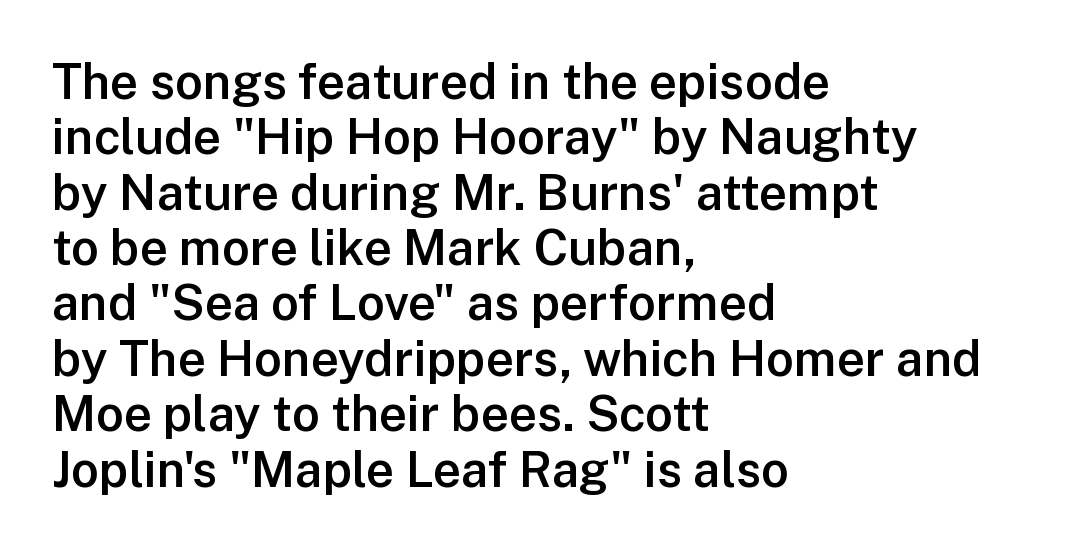
The image shows 49 px semibold sans-serif type, upright; set left-aligned, tight line spacing (1.13x), normal letter spacing, not underlined; low stroke contrast and a medium x-height.
